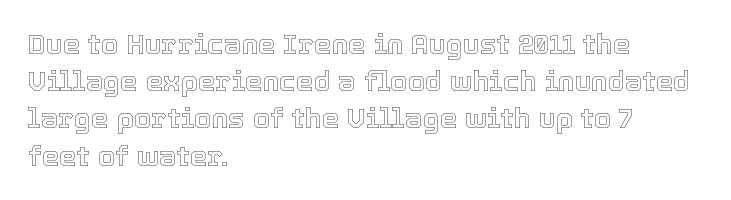
{"italic": "no", "width": "normal", "x_height": "medium", "monospaced": "no", "underline": "no", "align": "left", "line_spacing": "normal", "line_spacing_ratio": 1.33, "letter_spacing": "normal", "letter_spacing_em": 0.0, "glyph_px": 28}
